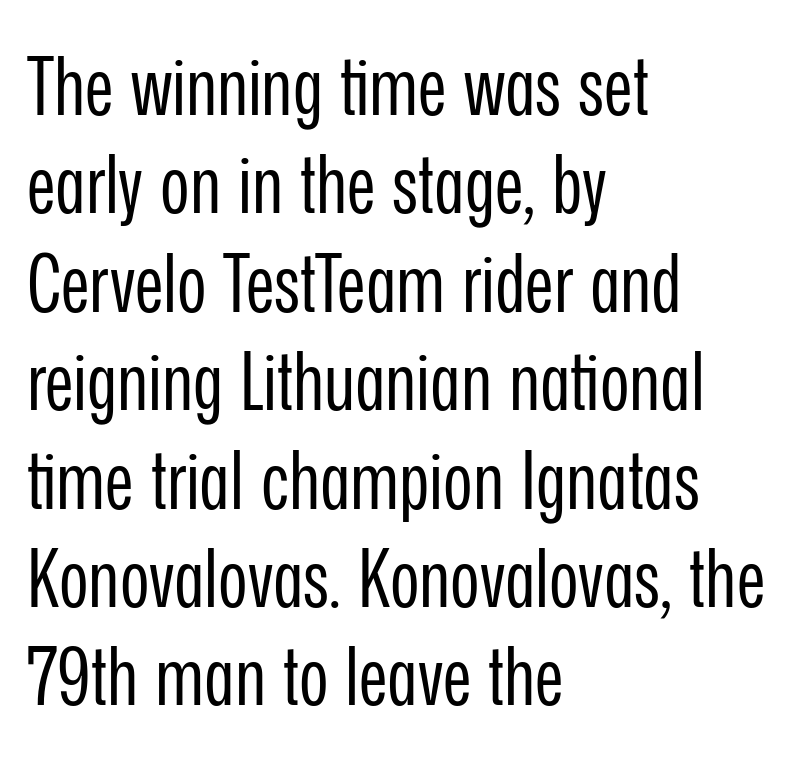
Type style note: lacks serifs. Vertical stems look standard width or narrower in stroke. Rendered with straight, roman letterforms. Just letters on the line, the space beneath them empty. This rendering uses left alignment, leaving the right contour irregular.
